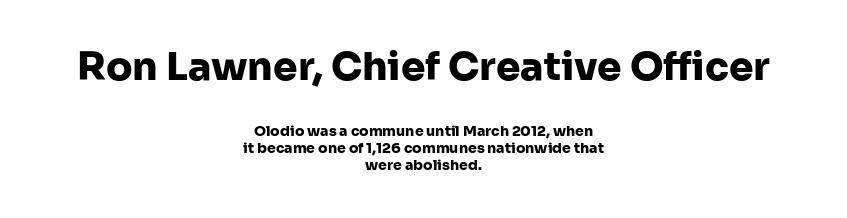
Q: Is the text bold? A: Yes.
Q: Is the text italic (slanted)? A: No, it is upright.
Q: Is the typeface a serif or a sans-serif typeface? A: Sans-serif.
Q: Is the text underlined? A: No.
Q: How is the paragraph aligned? A: Centered.
Q: Is the spacing between letters normal or unusually wide? A: Normal.
Q: Which block of text is set in a larger size, the first (top) or the second (bottom)? A: The first (top) one.
Q: Width (condensed, normal, or wide)? A: Normal.
Q: Stroke contrast? A: Low.
Q: x-height? A: Medium.
Q: Monospaced? A: No.
